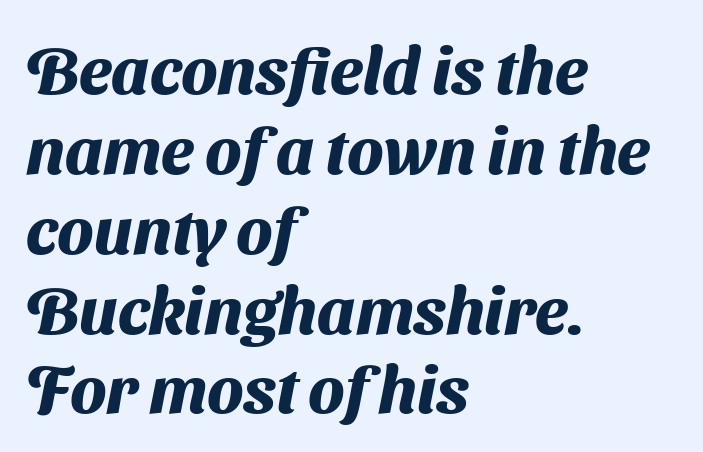
Q: Is the text bold? A: Yes.
Q: Is the typeface a serif or a sans-serif typeface? A: Sans-serif.
Q: Is the text underlined? A: No.
Q: How is the paragraph aligned? A: Left-aligned.
Q: Is the spacing between letters normal or unusually wide? A: Normal.
Q: Width (condensed, normal, or wide)? A: Normal.
Q: Stroke contrast? A: Medium.
Q: x-height? A: Medium.
Q: Monospaced? A: No.
